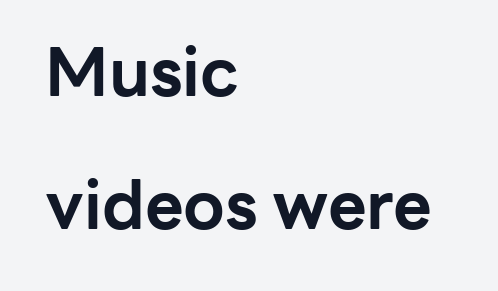
Q: Is the text bold? A: Yes.
Q: Is the text italic (slanted)? A: No, it is upright.
Q: Is the typeface a serif or a sans-serif typeface? A: Sans-serif.
Q: Is the text underlined? A: No.
Q: How is the paragraph aligned? A: Left-aligned.
Q: Is the spacing between letters normal or unusually wide? A: Normal.
Q: Is the spacing between lines tight, normal or loose? A: Loose.
Q: Width (condensed, normal, or wide)? A: Normal.
Q: Stroke contrast? A: Low.
Q: x-height? A: Medium.
Q: Monospaced? A: No.
